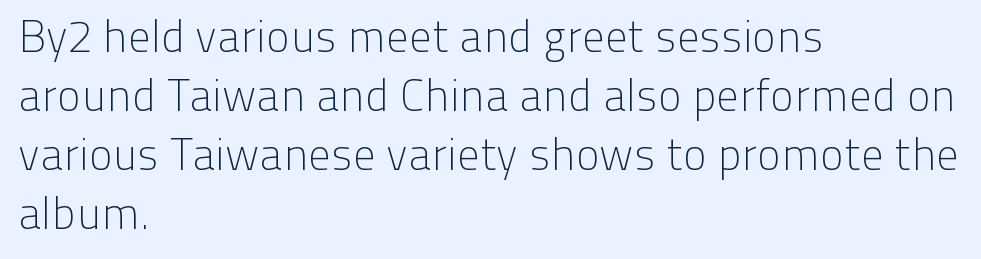
{"serif": "no", "italic": "no", "bold": "no", "weight": "light", "width": "normal", "stroke_contrast": "low", "x_height": "medium", "monospaced": "no", "underline": "no", "align": "left", "line_spacing": "normal", "line_spacing_ratio": 1.31, "letter_spacing": "normal", "letter_spacing_em": 0.0, "glyph_px": 45}
